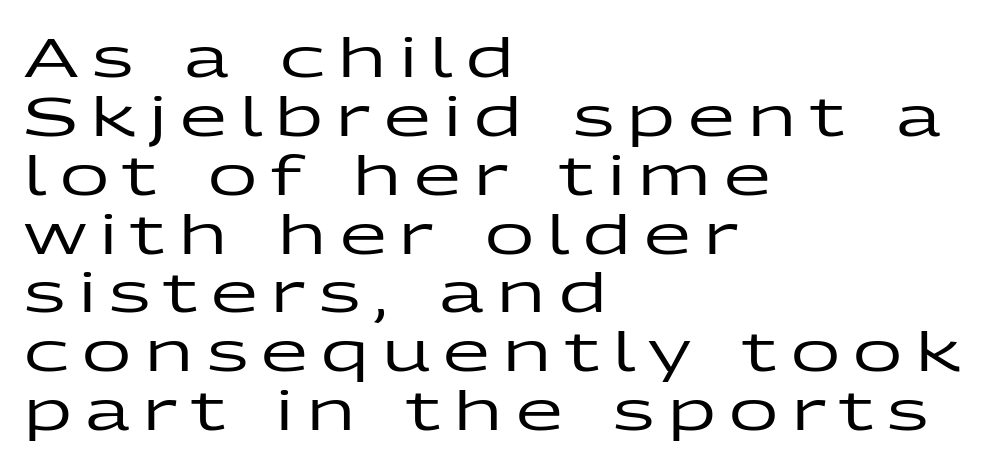
The image shows 54 px wide sans-serif type, upright; set left-aligned, tight line spacing (1.09x), unusually wide letter spacing (+0.25 em), not underlined; low stroke contrast and a medium x-height.
